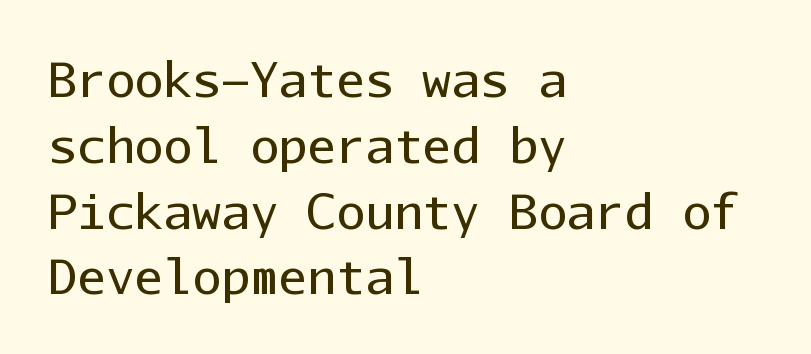
Q: Is the text bold? A: No.
Q: Is the text italic (slanted)? A: No, it is upright.
Q: Is the typeface a serif or a sans-serif typeface? A: Sans-serif.
Q: Is the text underlined? A: No.
Q: How is the paragraph aligned? A: Left-aligned.
Q: Is the spacing between letters normal or unusually wide? A: Normal.
Q: Is the spacing between lines tight, normal or loose? A: Normal.
Q: Width (condensed, normal, or wide)? A: Normal.
Q: Stroke contrast? A: Low.
Q: x-height? A: Medium.
Q: Monospaced? A: Yes.
